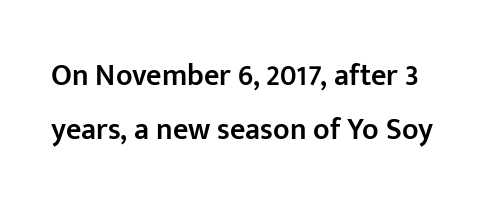
The face used here is proportionally spaced, like ordinary book or web type. The typeface chosen for these lines omits serifs. The specimen omits any rule beneath the text block's lines. The letters stand upright; this is a roman face. Tracking value appears to be zero — textbook default spacing. In terms of weight, the rendering is demibold, just under bold.
